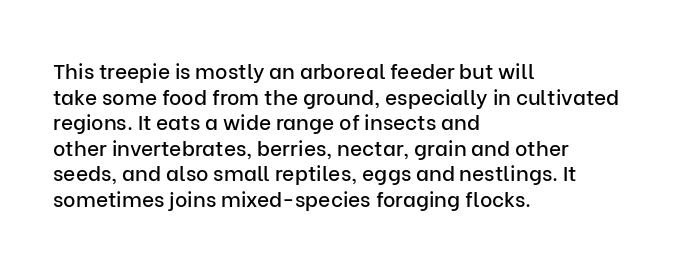
{"italic": "no", "underline": "no", "align": "left", "line_spacing_ratio": 1.22, "letter_spacing": "normal", "letter_spacing_em": 0.0, "glyph_px": 21}
